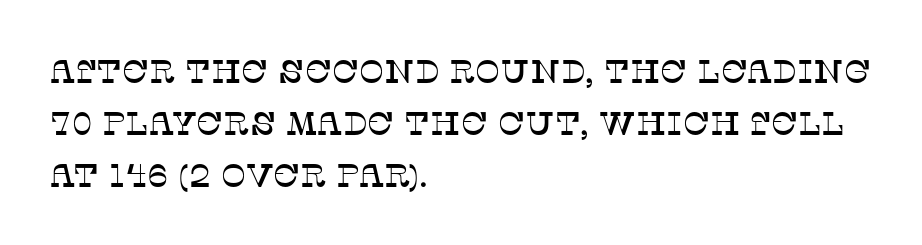
{"serif": "yes", "italic": "no", "width": "normal", "stroke_contrast": "low", "x_height": "large", "monospaced": "no", "underline": "no", "align": "left", "line_spacing": "normal", "line_spacing_ratio": 1.58, "letter_spacing": "normal", "letter_spacing_em": 0.0, "glyph_px": 33}
